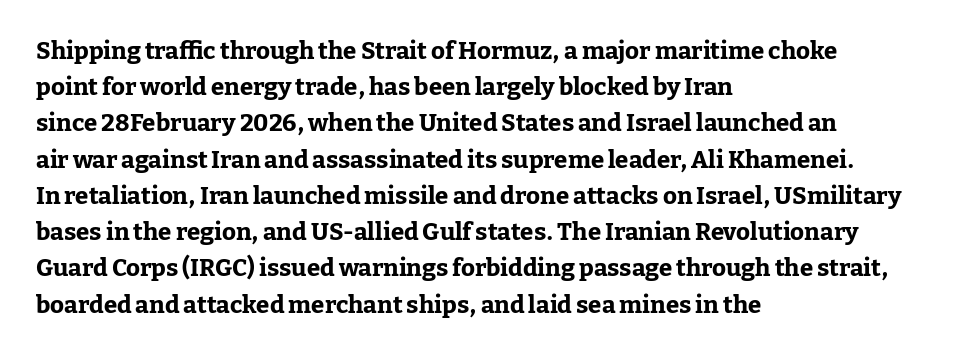
Q: Is the text bold? A: Yes.
Q: Is the text italic (slanted)? A: No, it is upright.
Q: Is the text underlined? A: No.
Q: How is the paragraph aligned? A: Left-aligned.
Q: Is the spacing between letters normal or unusually wide? A: Normal.
Q: Is the spacing between lines tight, normal or loose? A: Normal.
